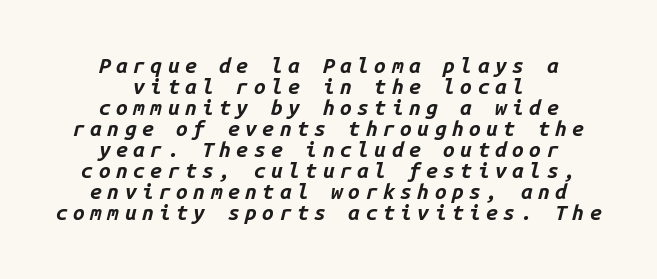
The image shows 21 px bold type, italic (leaning right); set centered, tight line spacing (1.0x), unusually wide letter spacing (+0.26 em), not underlined.
